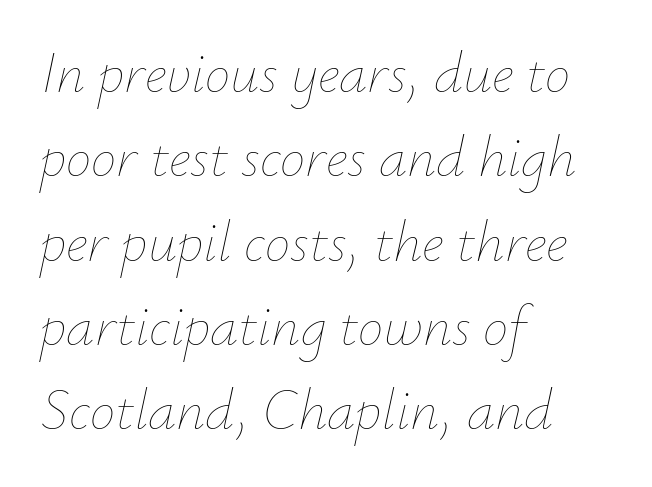
Q: Is the text bold? A: No.
Q: Is the text italic (slanted)? A: Yes, it leans right by about 12 degrees.
Q: Is the text underlined? A: No.
Q: How is the paragraph aligned? A: Left-aligned.
Q: Is the spacing between letters normal or unusually wide? A: Normal.
Q: Is the spacing between lines tight, normal or loose? A: Normal.
Q: Width (condensed, normal, or wide)? A: Normal.
Q: Stroke contrast? A: Low.
Q: x-height? A: Small.
Q: Monospaced? A: No.
